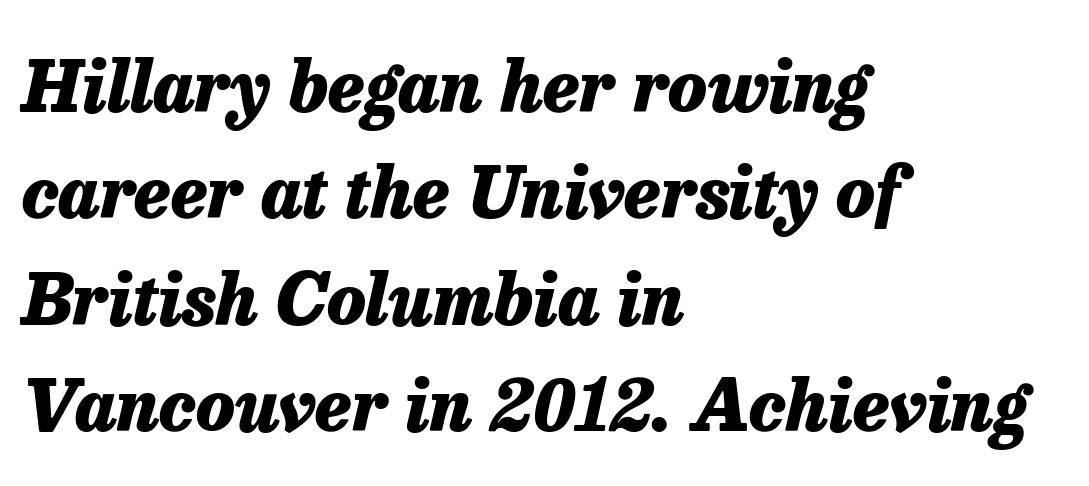
The image shows 71 px heavy type, italic (leaning right); set left-aligned, normal line spacing (1.5x), normal letter spacing, not underlined; low stroke contrast and a medium x-height.
